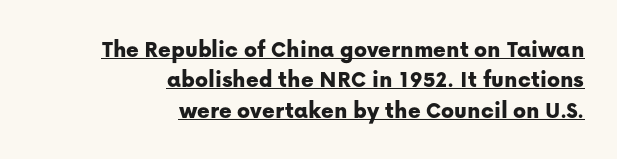
Q: Is the text italic (slanted)? A: No, it is upright.
Q: Is the text underlined? A: Yes.
Q: How is the paragraph aligned? A: Right-aligned.
Q: Is the spacing between letters normal or unusually wide? A: Normal.
Q: Is the spacing between lines tight, normal or loose? A: Normal.
